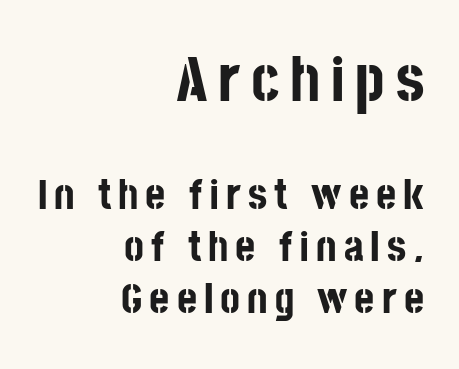
The image shows 64 px bold, condensed sans-serif type, upright; set right-aligned, line spacing 1.21x, not underlined; the first (top) block is 1.49x larger; low stroke contrast and a large x-height.
